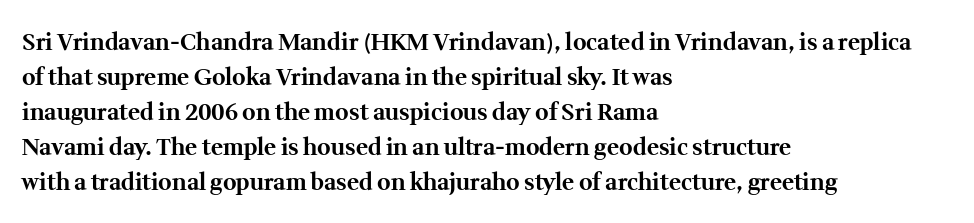
The image shows 23 px bold type, upright; set left-aligned, normal line spacing (1.52x), normal letter spacing, not underlined.
